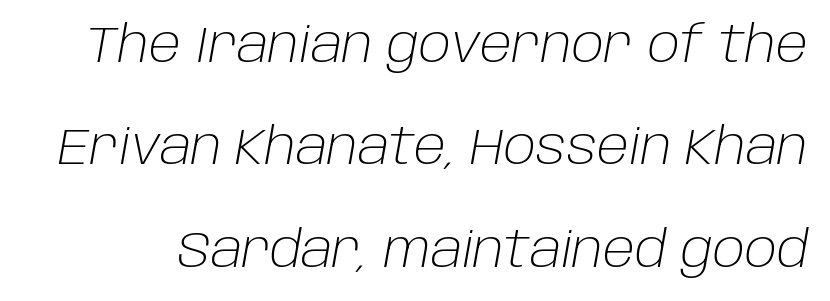
A bare baseline throughout the passage. Weight: not bold — regular or lighter. The lettering tilts uniformly, giving the passage an italic look. Whoever set this chose breathing room over compactness in the vertical rhythm.
